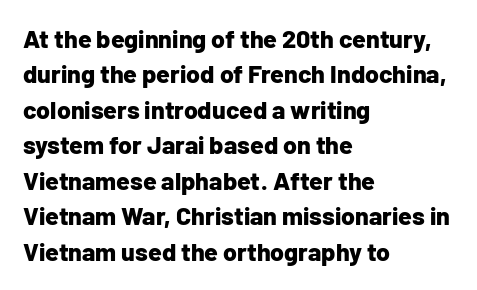
Q: Is the text bold? A: Yes.
Q: Is the text italic (slanted)? A: No, it is upright.
Q: Is the text underlined? A: No.
Q: How is the paragraph aligned? A: Left-aligned.
Q: Is the spacing between letters normal or unusually wide? A: Normal.
Q: Is the spacing between lines tight, normal or loose? A: Normal.
